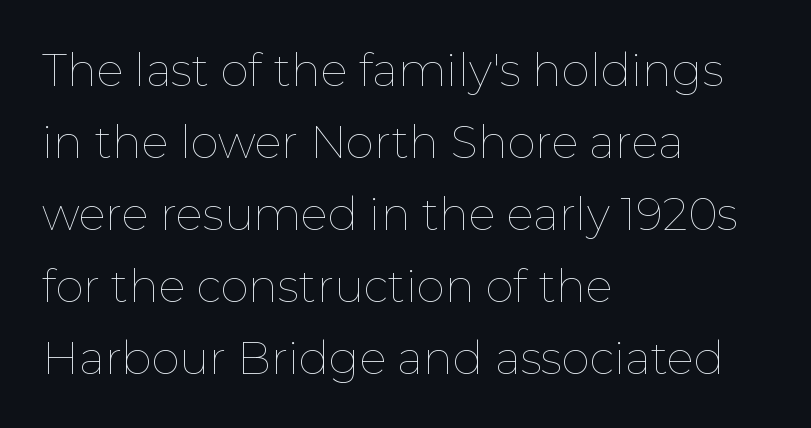
{"italic": "no", "bold": "no", "weight": "thin", "width": "normal", "stroke_contrast": "low", "x_height": "medium", "monospaced": "no", "underline": "no", "align": "left", "line_spacing": "normal", "line_spacing_ratio": 1.6, "letter_spacing": "normal", "letter_spacing_em": 0.0, "glyph_px": 45}
